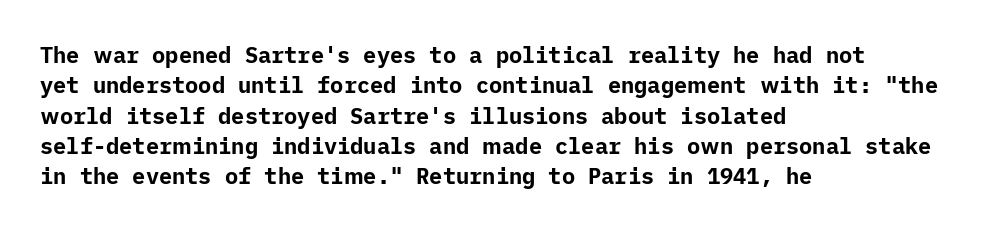
{"italic": "no", "bold": "yes", "underline": "no", "align": "left", "line_spacing": "normal", "line_spacing_ratio": 1.38, "letter_spacing": "normal", "letter_spacing_em": 0.0, "glyph_px": 22}
